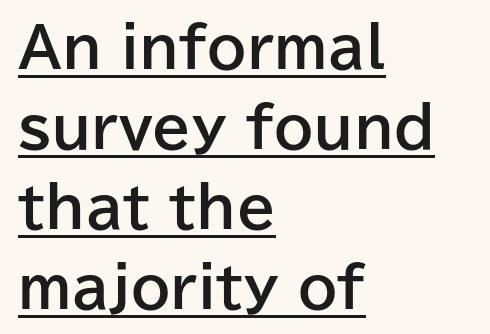
Q: Is the text bold? A: Yes.
Q: Is the text italic (slanted)? A: No, it is upright.
Q: Is the typeface a serif or a sans-serif typeface? A: Sans-serif.
Q: Is the text underlined? A: Yes.
Q: How is the paragraph aligned? A: Left-aligned.
Q: Is the spacing between letters normal or unusually wide? A: Normal.
Q: Is the spacing between lines tight, normal or loose? A: Normal.
Q: Width (condensed, normal, or wide)? A: Normal.
Q: Stroke contrast? A: Low.
Q: x-height? A: Medium.
Q: Monospaced? A: No.
